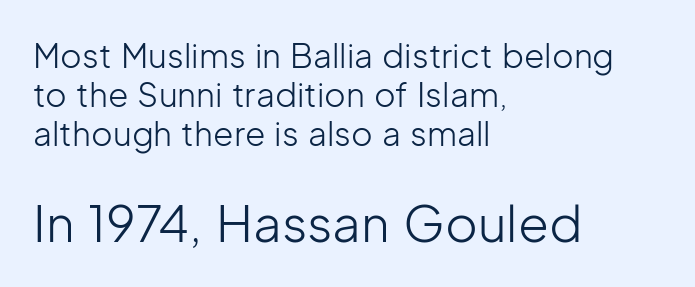
The image shows 50 px light sans-serif type, upright; set left-aligned, line spacing 1.18x, normal letter spacing, not underlined; the second (bottom) block is 1.52x larger; low stroke contrast and a medium x-height.
